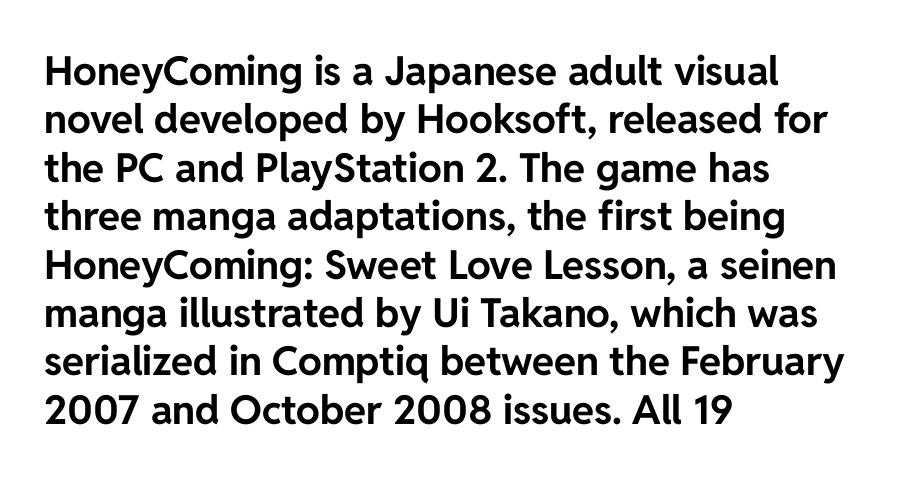
The image shows 40 px bold sans-serif type, upright; set left-aligned, line spacing 1.21x, normal letter spacing, not underlined; low stroke contrast and a medium x-height.
